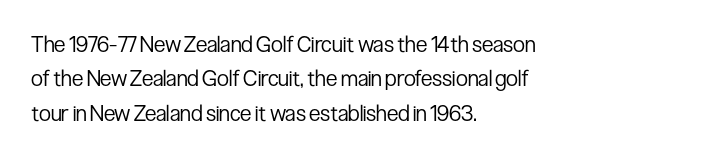
The image shows 22 px text type, upright; set left-aligned, normal line spacing (1.56x), normal letter spacing, not underlined.
